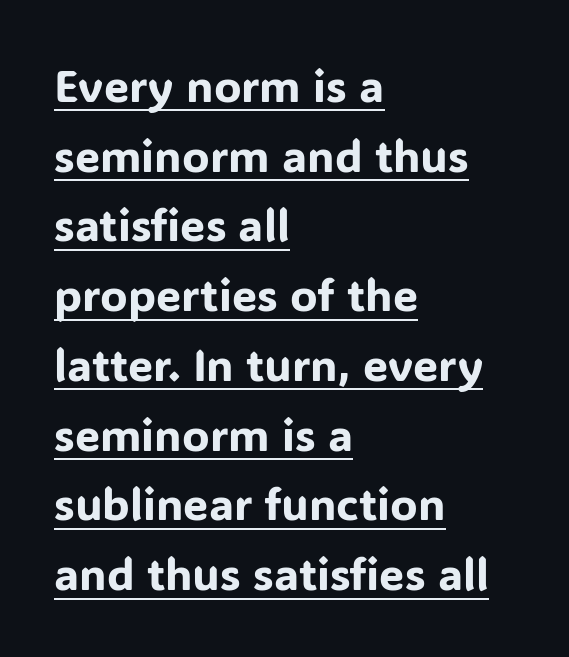
{"serif": "no", "italic": "no", "width": "normal", "stroke_contrast": "low", "x_height": "medium", "monospaced": "no", "underline": "yes", "align": "left", "line_spacing": "normal", "line_spacing_ratio": 1.55, "letter_spacing": "normal", "letter_spacing_em": 0.0, "glyph_px": 45}
